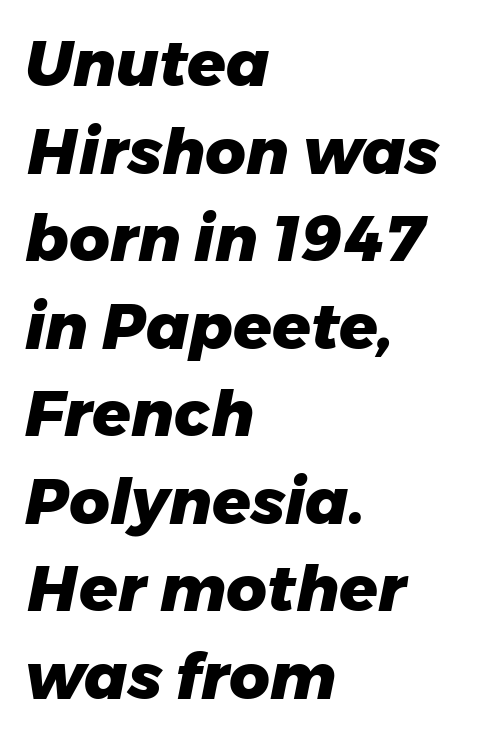
Q: Is the text bold? A: Yes.
Q: Is the text italic (slanted)? A: Yes, it leans right by about 11 degrees.
Q: Is the text underlined? A: No.
Q: How is the paragraph aligned? A: Left-aligned.
Q: Is the spacing between letters normal or unusually wide? A: Normal.
Q: Is the spacing between lines tight, normal or loose? A: Normal.
Q: Width (condensed, normal, or wide)? A: Normal.
Q: Stroke contrast? A: Low.
Q: x-height? A: Medium.
Q: Monospaced? A: No.
